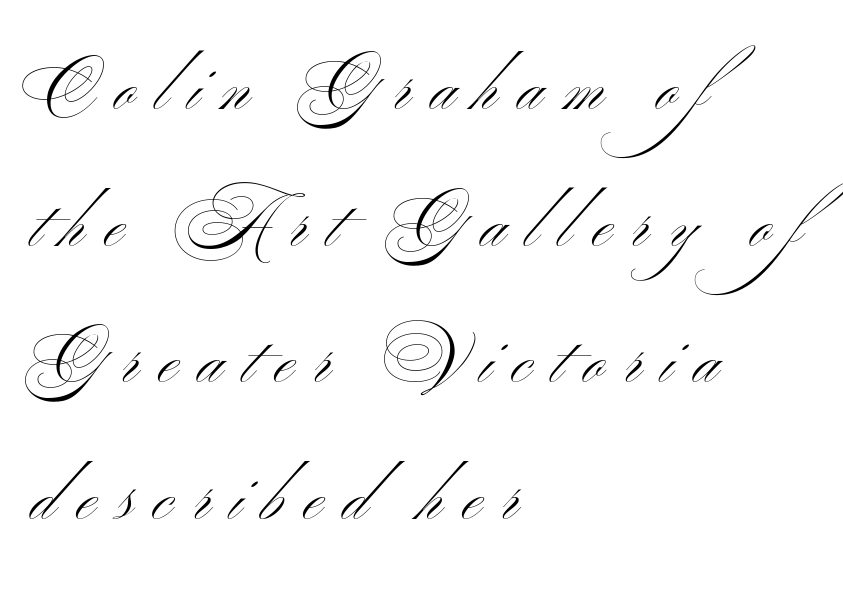
{"serif": "no", "bold": "no", "weight": "light", "width": "wide", "stroke_contrast": "medium", "x_height": "small", "monospaced": "no", "underline": "no", "align": "left", "line_spacing": "loose", "line_spacing_ratio": 2.07, "letter_spacing": "wide", "letter_spacing_em": 0.31, "glyph_px": 66}
